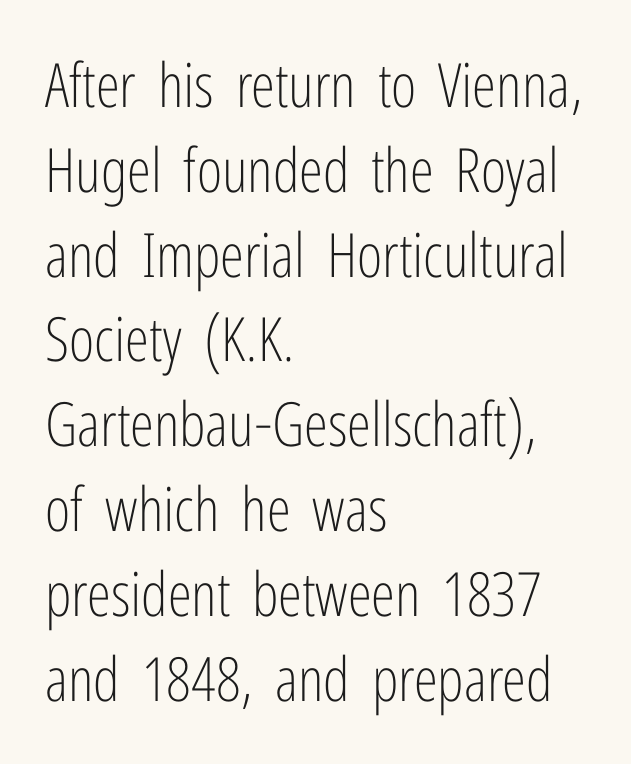
Compared with a typical body face, this is equally light or lighter still. You can tell from the bare stems that sans-serif type was used. Observe the ordinary spacing: letters are neighbours, not strangers. In CSS terms this would be text-align: left.
